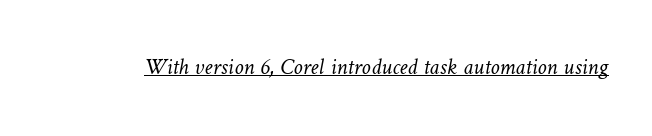
Q: Is the text bold? A: No.
Q: Is the text underlined? A: Yes.
Q: Is the spacing between letters normal or unusually wide? A: Normal.
